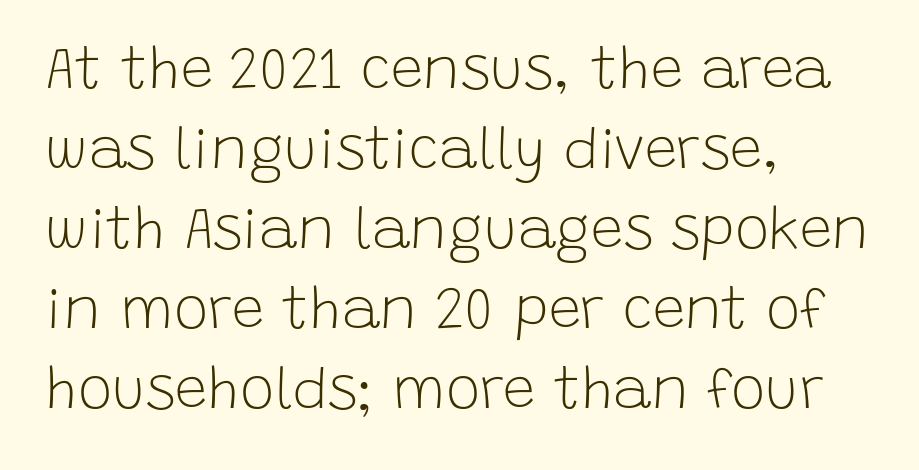
The image shows 58 px light sans-serif type, upright; set left-aligned, normal line spacing (1.38x), normal letter spacing, not underlined; low stroke contrast and a large x-height.
